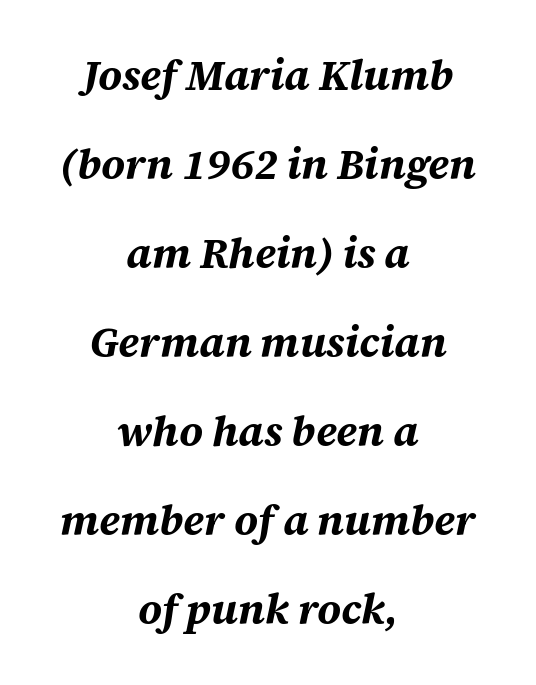
The image shows 42 px bold type, italic (leaning right); set centered, loose line spacing (2.12x), normal letter spacing, not underlined; medium stroke contrast and a large x-height.
